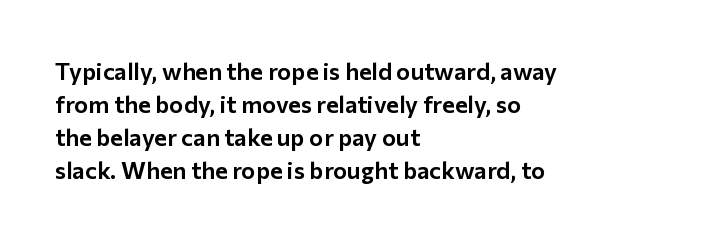
The image shows 24 px text type, upright; set left-aligned, normal line spacing (1.38x), normal letter spacing, not underlined.
